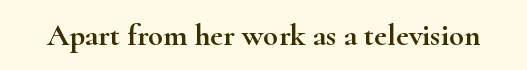
{"serif": "yes", "italic": "no", "width": "wide", "stroke_contrast": "high", "x_height": "small", "monospaced": "no", "underline": "no", "letter_spacing": "normal", "letter_spacing_em": 0.0, "glyph_px": 31}
